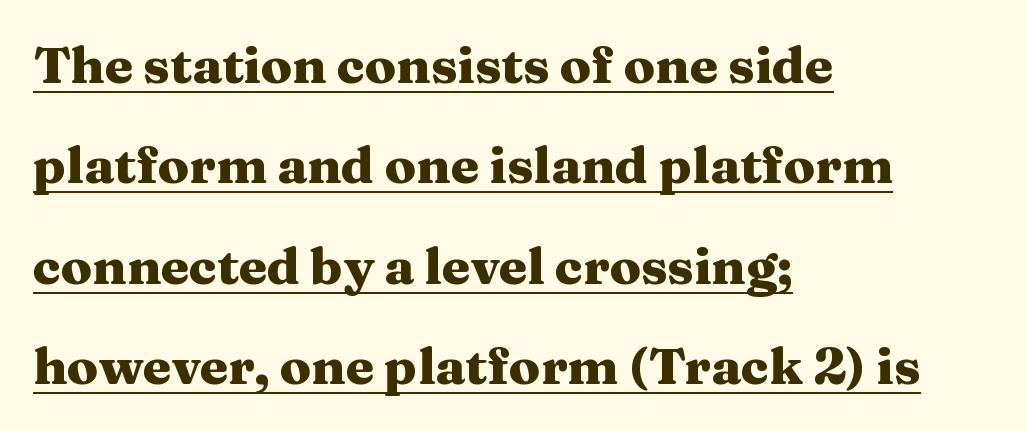
Loosely led — the rows are spread out. Ascenders rise straight up at ninety degrees. Standard letterfit; no display-style spreading of the glyphs. Short and long lines alike share a common starting point at left. Proportional: the letters do not fall into vertical columns. The rendering uses the underline text-decoration.
